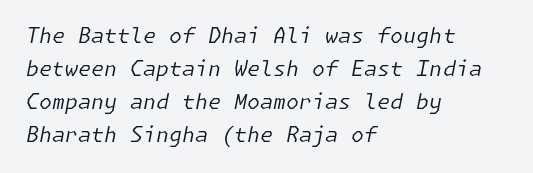
The image shows 21 px text type, italic (leaning right); set left-aligned, normal line spacing (1.57x), normal letter spacing, not underlined.
